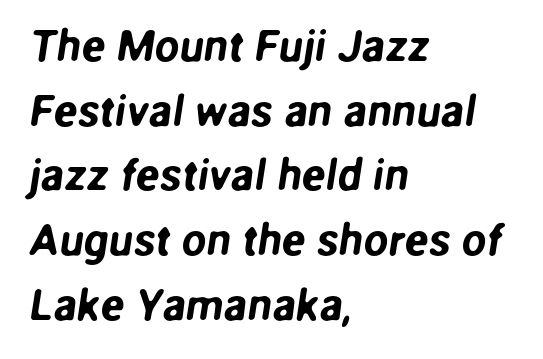
{"serif": "no", "width": "normal", "stroke_contrast": "low", "x_height": "medium", "monospaced": "no", "underline": "no", "align": "left", "line_spacing": "normal", "line_spacing_ratio": 1.47, "letter_spacing": "normal", "letter_spacing_em": 0.0, "glyph_px": 44}
